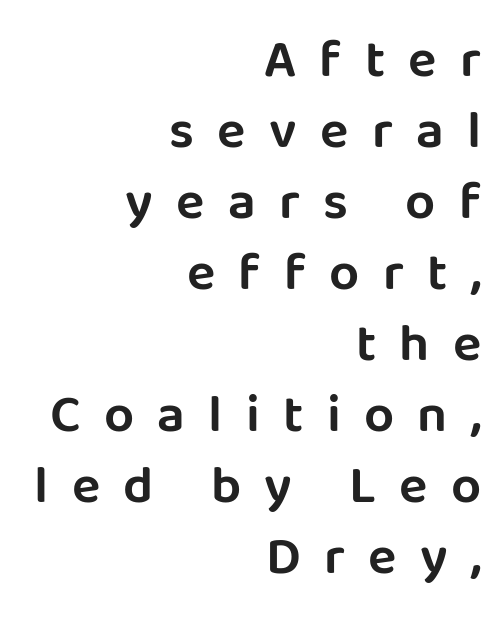
{"serif": "no", "italic": "no", "width": "normal", "stroke_contrast": "low", "x_height": "large", "monospaced": "no", "underline": "no", "align": "right", "line_spacing": "normal", "line_spacing_ratio": 1.34, "letter_spacing": "wide", "letter_spacing_em": 0.44, "glyph_px": 53}
